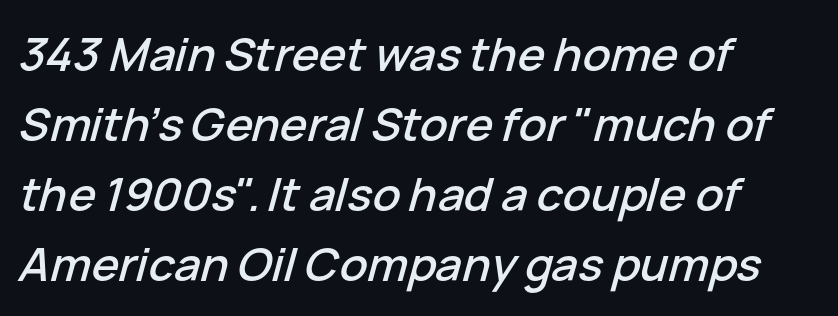
Q: Is the text italic (slanted)? A: Yes, it leans right by about 15 degrees.
Q: Is the text underlined? A: No.
Q: How is the paragraph aligned? A: Left-aligned.
Q: Is the spacing between letters normal or unusually wide? A: Normal.
Q: Is the spacing between lines tight, normal or loose? A: Normal.
Q: Width (condensed, normal, or wide)? A: Normal.
Q: Stroke contrast? A: Low.
Q: x-height? A: Medium.
Q: Monospaced? A: No.
